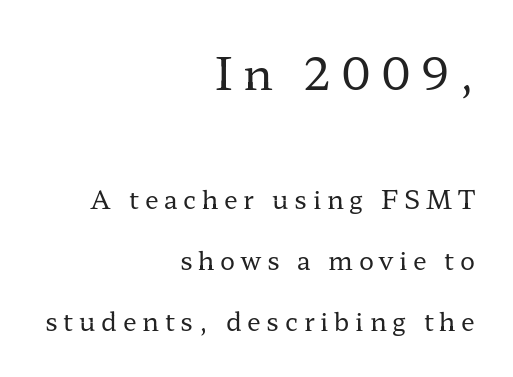
Q: Is the text bold? A: No.
Q: Is the text italic (slanted)? A: No, it is upright.
Q: Is the typeface a serif or a sans-serif typeface? A: Serif.
Q: Is the text underlined? A: No.
Q: How is the paragraph aligned? A: Right-aligned.
Q: Is the spacing between letters normal or unusually wide? A: Unusually wide.
Q: Is the spacing between lines tight, normal or loose? A: Loose.
Q: Which block of text is set in a larger size, the first (top) or the second (bottom)? A: The first (top) one.
Q: Width (condensed, normal, or wide)? A: Wide.
Q: Stroke contrast? A: Low.
Q: x-height? A: Medium.
Q: Monospaced? A: No.
